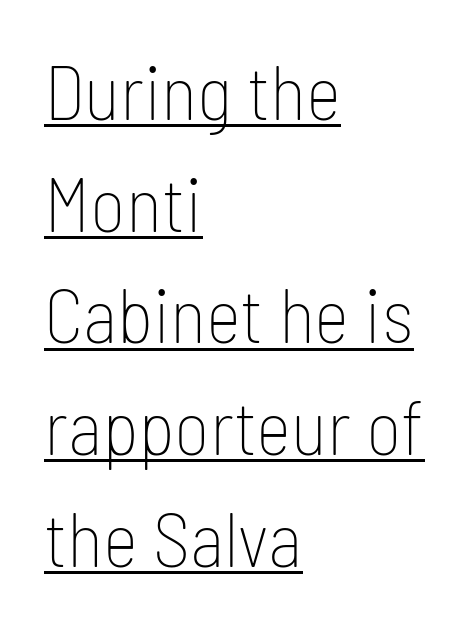
Q: Is the text bold? A: No.
Q: Is the text italic (slanted)? A: No, it is upright.
Q: Is the typeface a serif or a sans-serif typeface? A: Sans-serif.
Q: Is the text underlined? A: Yes.
Q: How is the paragraph aligned? A: Left-aligned.
Q: Is the spacing between letters normal or unusually wide? A: Normal.
Q: Is the spacing between lines tight, normal or loose? A: Normal.
Q: Width (condensed, normal, or wide)? A: Condensed.
Q: Stroke contrast? A: Low.
Q: x-height? A: Medium.
Q: Monospaced? A: No.
